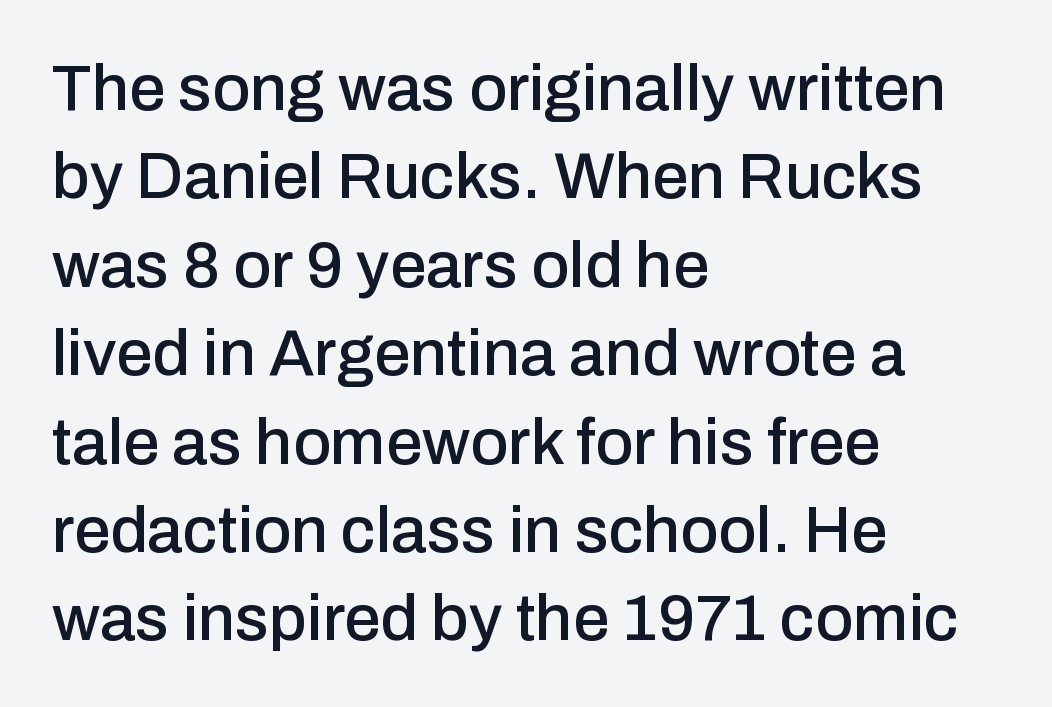
Q: Is the text italic (slanted)? A: No, it is upright.
Q: Is the typeface a serif or a sans-serif typeface? A: Sans-serif.
Q: Is the text underlined? A: No.
Q: How is the paragraph aligned? A: Left-aligned.
Q: Is the spacing between letters normal or unusually wide? A: Normal.
Q: Is the spacing between lines tight, normal or loose? A: Normal.
Q: Width (condensed, normal, or wide)? A: Normal.
Q: Stroke contrast? A: Low.
Q: x-height? A: Medium.
Q: Monospaced? A: No.
